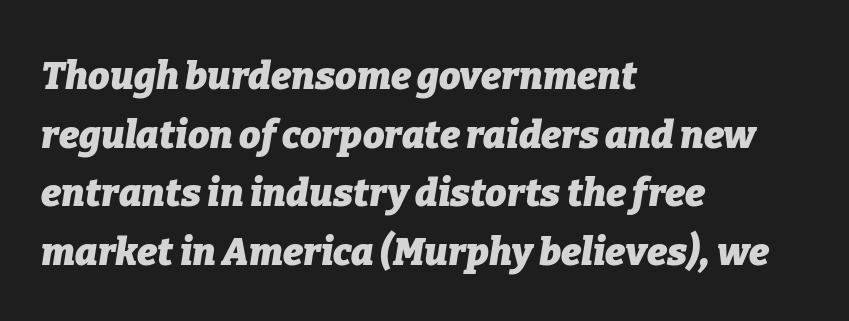
The space between consecutive lines is moderate. Caption: multi-line text, flush left, ragged right. Spacing verdict: proportional, widths tailored to each character. Inter-character spacing is left at the font's built-in metrics.
